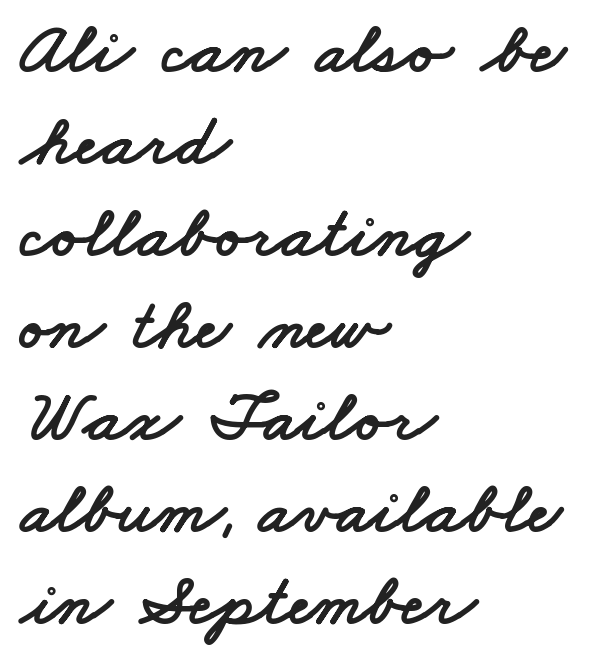
The image shows 73 px wide sans-serif type; set left-aligned, normal line spacing (1.26x), normal letter spacing, not underlined; low stroke contrast and a small x-height.
